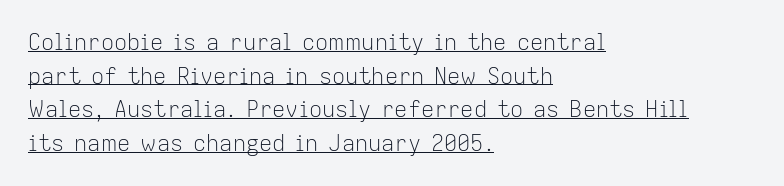
Q: Is the text bold? A: No.
Q: Is the text italic (slanted)? A: No, it is upright.
Q: Is the text underlined? A: Yes.
Q: How is the paragraph aligned? A: Left-aligned.
Q: Is the spacing between letters normal or unusually wide? A: Normal.
Q: Is the spacing between lines tight, normal or loose? A: Normal.
